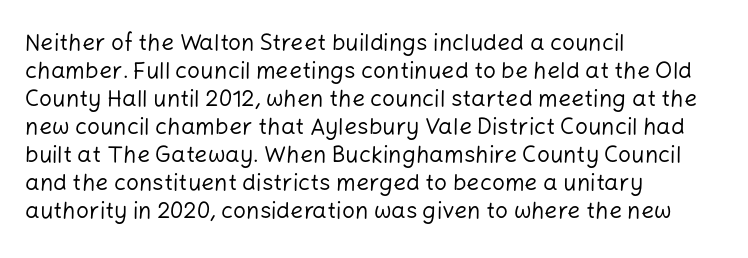
Every stem runs plumb, perpendicular to the baseline. Layout note: lines flush left. Decoration check: the copy has no underline. Short note: letters normally spaced.
